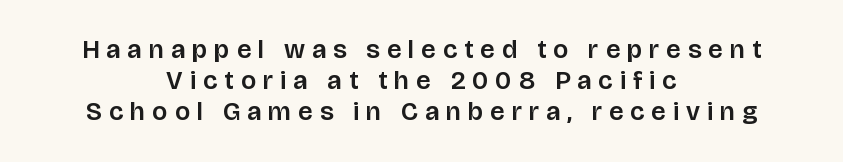
{"italic": "no", "underline": "no", "align": "center", "line_spacing_ratio": 1.2, "letter_spacing": "wide", "letter_spacing_em": 0.27, "glyph_px": 26}
